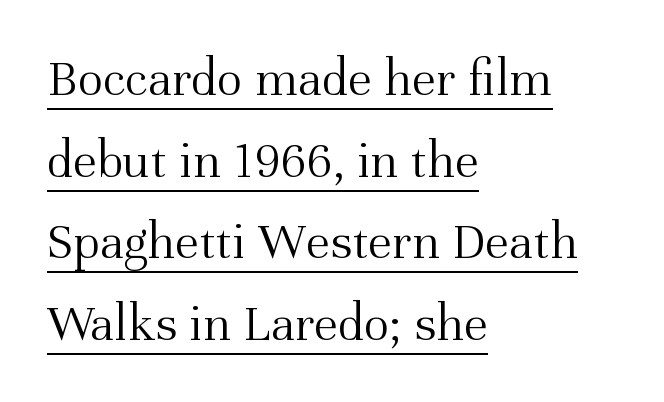
{"serif": "yes", "italic": "no", "bold": "no", "weight": "light", "width": "normal", "stroke_contrast": "medium", "x_height": "medium", "monospaced": "no", "underline": "yes", "align": "left", "line_spacing": "normal", "line_spacing_ratio": 1.51, "letter_spacing": "normal", "letter_spacing_em": 0.0, "glyph_px": 54}
